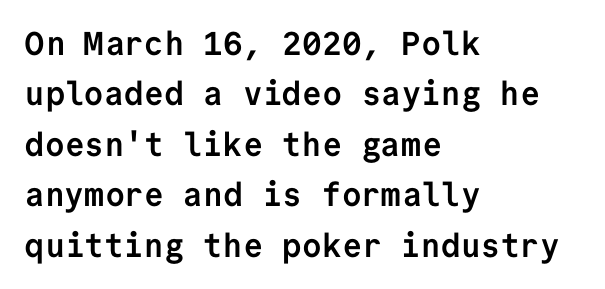
Notice how descenders clear the ascenders below comfortably — that's standard leading. Each glyph is drawn with heavy, bold strokes. Glyph-to-glyph distance matches everyday printed text. The rendering uses typewriter-style spacing with identical character cells. This rendering uses left alignment, leaving the right contour irregular. This is the regular roman posture of the typeface.
